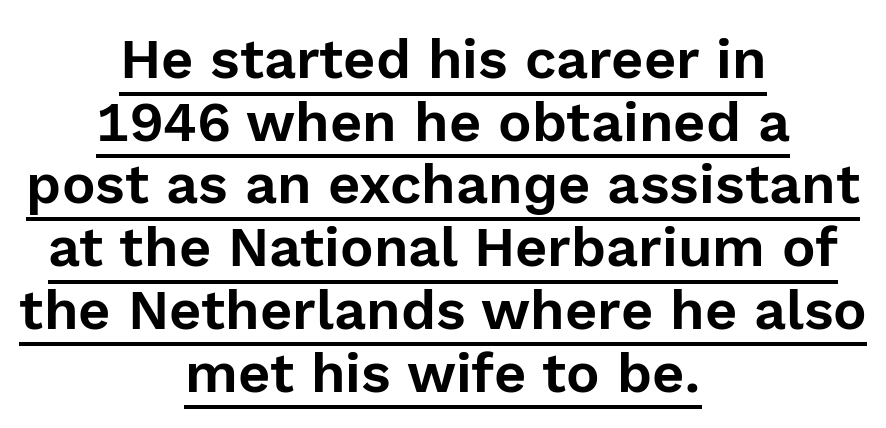
Q: Is the text italic (slanted)? A: No, it is upright.
Q: Is the typeface a serif or a sans-serif typeface? A: Sans-serif.
Q: Is the text underlined? A: Yes.
Q: How is the paragraph aligned? A: Centered.
Q: Is the spacing between letters normal or unusually wide? A: Normal.
Q: Is the spacing between lines tight, normal or loose? A: Tight.
Q: Width (condensed, normal, or wide)? A: Normal.
Q: x-height? A: Medium.
Q: Monospaced? A: No.
